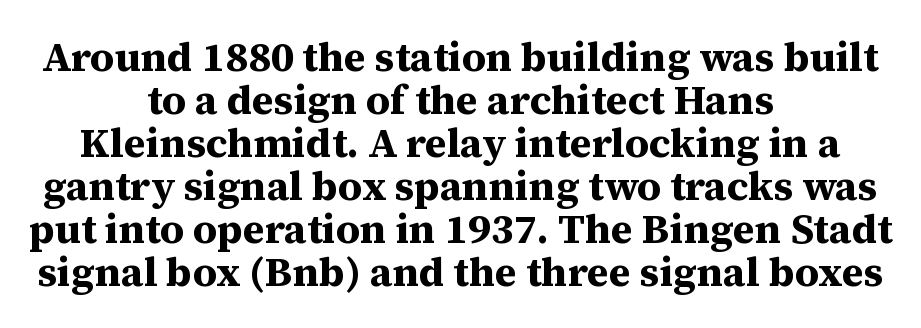
The lettering stays uniformly vertical, giving the passage a roman look. The letters carry serifs — small finishing strokes at the ends of their stems. You could barely slide anything between these rows. Short note: letters normally spaced. Do the characters align in a grid? No, the font is proportional.
